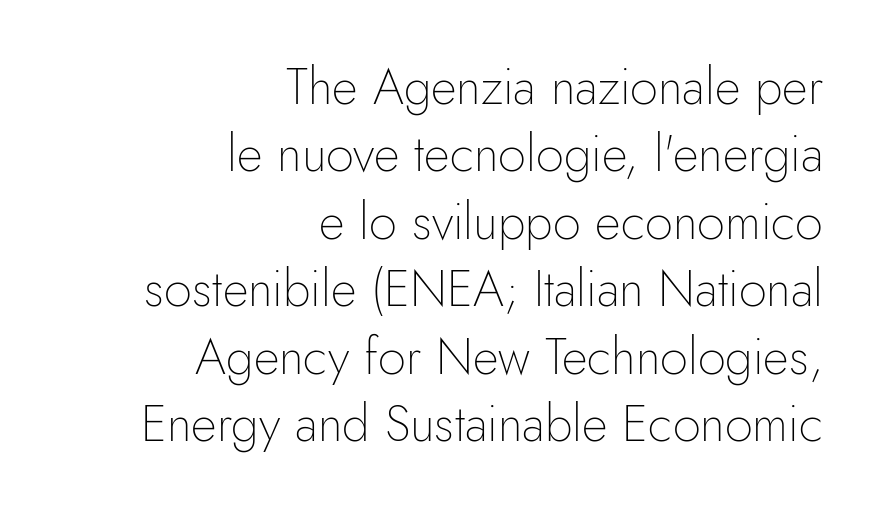
Lines of text with bare space underneath. Evenly set lines give the paragraph a standard silhouette. Is there any slant? The stems are plumb. Is this a fixed-width face? No — the glyphs have proportional, varying widths. In CSS terms this would be text-align: right. Is the type heavy? It reads as light-to-regular instead.
